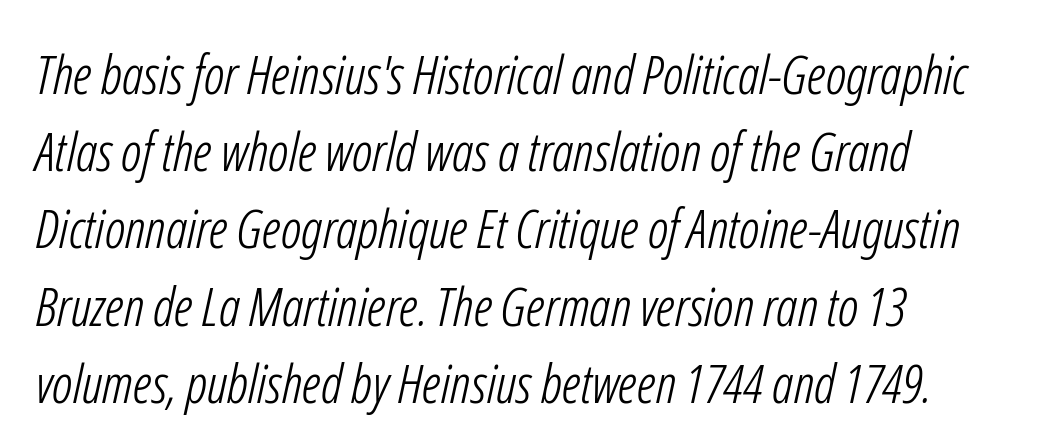
The area under the type is left untouched. Notice how descenders clear the ascenders below comfortably — that's standard leading. The characters are drawn with everyday or finer stroke widths. The letters advance in unequal steps, a hallmark of proportional type. In terms of letterspacing, this is plain default setting. The text was rendered using a sans face with plain stroke endings.
